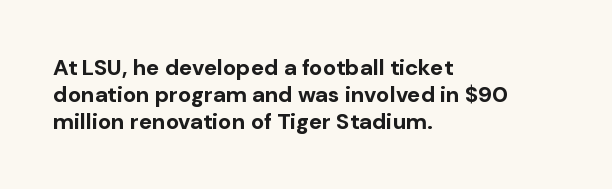
Q: Is the text bold? A: Yes.
Q: Is the text italic (slanted)? A: No, it is upright.
Q: Is the text underlined? A: No.
Q: How is the paragraph aligned? A: Left-aligned.
Q: Is the spacing between letters normal or unusually wide? A: Normal.
